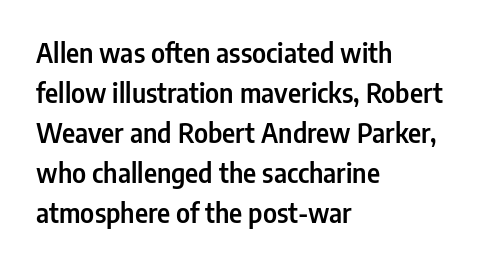
{"italic": "no", "underline": "no", "align": "left", "line_spacing": "normal", "line_spacing_ratio": 1.54, "letter_spacing": "normal", "letter_spacing_em": 0.0, "glyph_px": 26}
